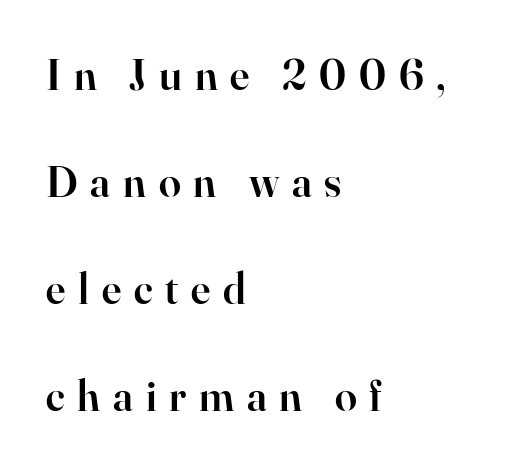
The image shows 44 px semibold serif type, upright; set left-aligned, loose line spacing (2.43x), unusually wide letter spacing (+0.29 em), not underlined; high stroke contrast and a small x-height.
